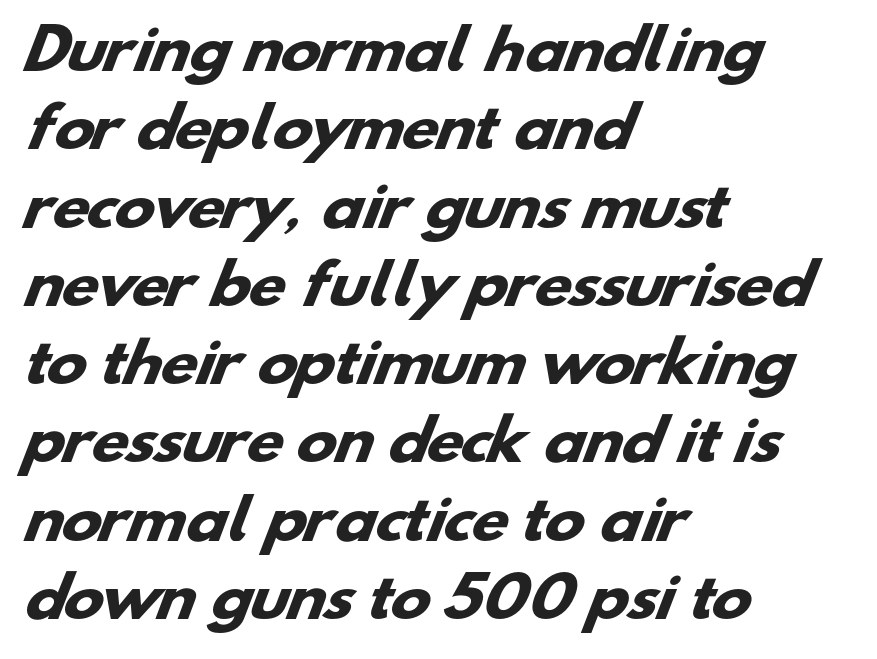
{"serif": "no", "bold": "yes", "weight": "heavy", "width": "wide", "stroke_contrast": "low", "x_height": "small", "monospaced": "no", "underline": "no", "align": "left", "line_spacing": "normal", "line_spacing_ratio": 1.45, "letter_spacing": "normal", "letter_spacing_em": 0.0, "glyph_px": 54}
